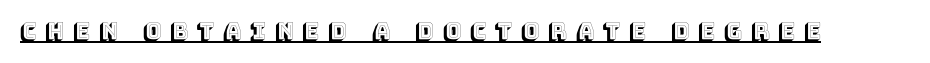
{"italic": "no", "underline": "yes", "letter_spacing": "wide", "letter_spacing_em": 0.41, "glyph_px": 22}
